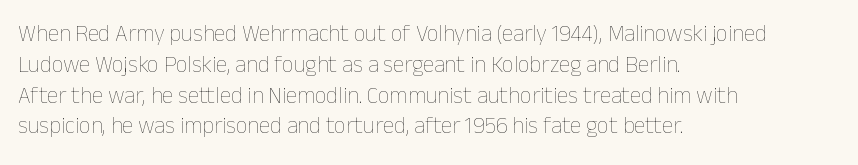
Descenders are the only things crossing below the line. The font sits on the lighter half of the weight spectrum, regular included. Does the copy run flush right? No — it runs flush left. Vertically, the passage feels balanced, rows spaced as you'd expect.
